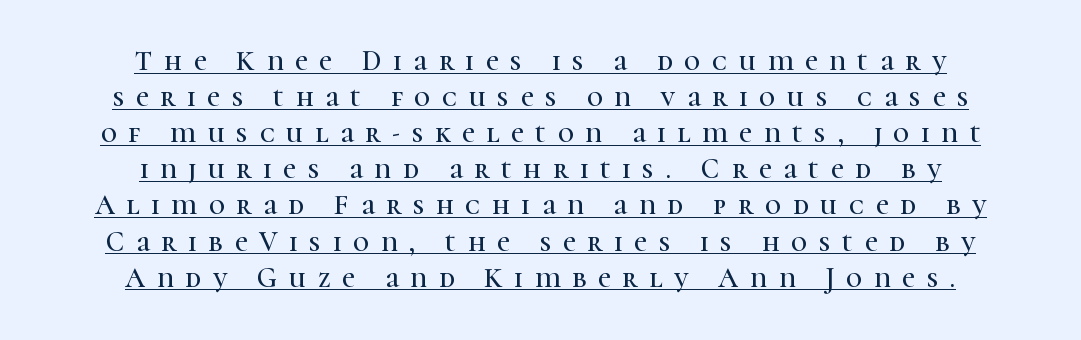
Q: Is the text italic (slanted)? A: No, it is upright.
Q: Is the typeface a serif or a sans-serif typeface? A: Serif.
Q: Is the text underlined? A: Yes.
Q: How is the paragraph aligned? A: Centered.
Q: Is the spacing between letters normal or unusually wide? A: Unusually wide.
Q: Is the spacing between lines tight, normal or loose? A: Normal.
Q: Width (condensed, normal, or wide)? A: Normal.
Q: Stroke contrast? A: High.
Q: x-height? A: Medium.
Q: Monospaced? A: No.
